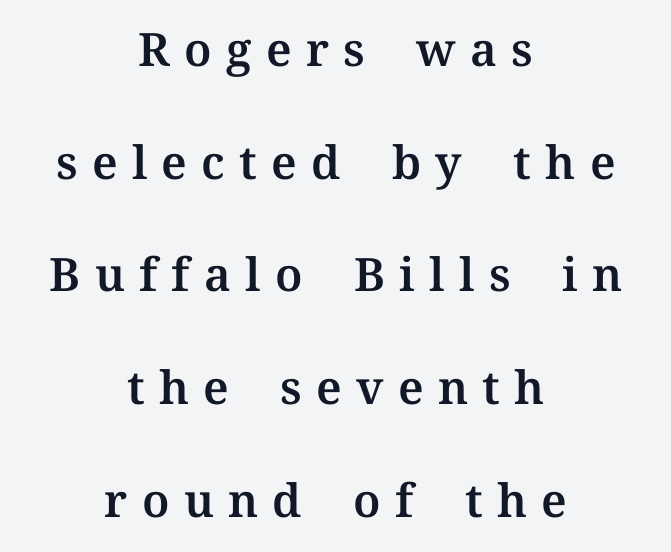
The image shows 46 px serif type, upright; set centered, loose line spacing (2.45x), unusually wide letter spacing (+0.31 em), not underlined; medium stroke contrast and a medium x-height.
